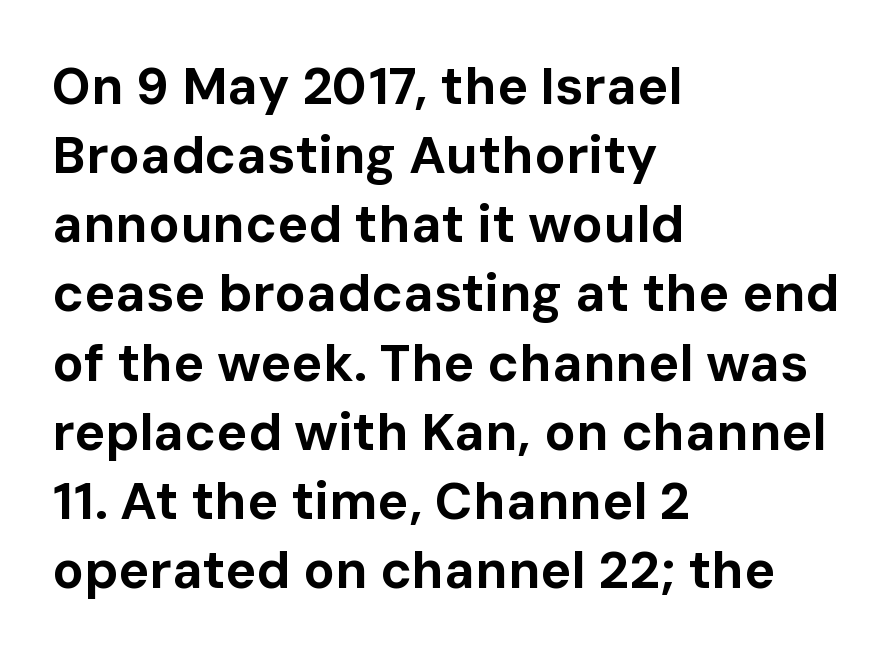
Q: Is the text bold? A: Yes.
Q: Is the text italic (slanted)? A: No, it is upright.
Q: Is the typeface a serif or a sans-serif typeface? A: Sans-serif.
Q: Is the text underlined? A: No.
Q: How is the paragraph aligned? A: Left-aligned.
Q: Is the spacing between letters normal or unusually wide? A: Normal.
Q: Is the spacing between lines tight, normal or loose? A: Normal.
Q: Width (condensed, normal, or wide)? A: Normal.
Q: Stroke contrast? A: Low.
Q: x-height? A: Medium.
Q: Monospaced? A: No.
